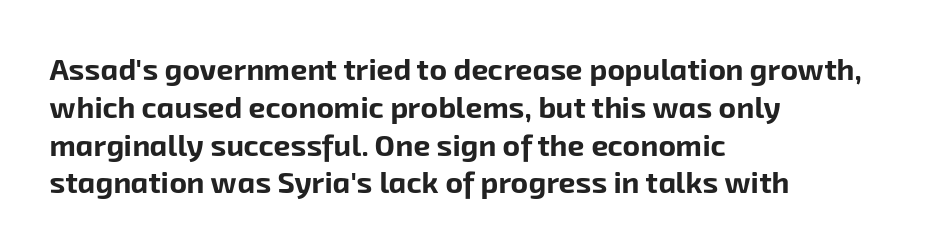
Compared with typical body copy, the letter spacing here is the same. The strokes are fattened all the way to bold. Character widths vary here, with narrow letters taking less room than wide ones. The setting favours the left margin, as ordinary paragraphs usually do. The leading is moderate, giving the passage an even texture.
